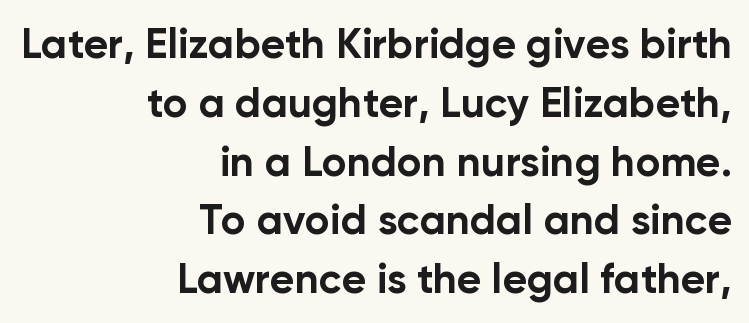
Q: Is the text bold? A: Yes.
Q: Is the text italic (slanted)? A: No, it is upright.
Q: Is the typeface a serif or a sans-serif typeface? A: Sans-serif.
Q: Is the text underlined? A: No.
Q: How is the paragraph aligned? A: Right-aligned.
Q: Is the spacing between letters normal or unusually wide? A: Normal.
Q: Is the spacing between lines tight, normal or loose? A: Normal.
Q: Width (condensed, normal, or wide)? A: Normal.
Q: Stroke contrast? A: Low.
Q: x-height? A: Medium.
Q: Monospaced? A: No.
